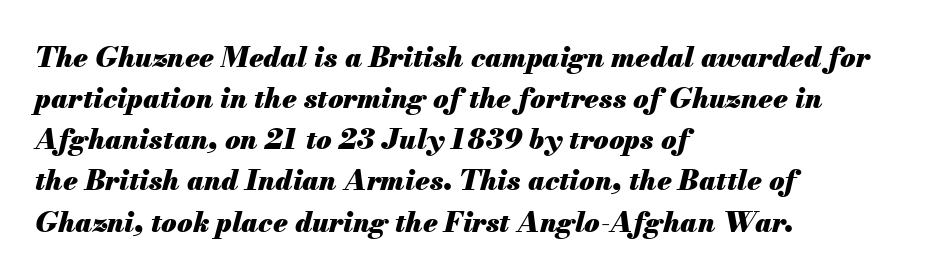
{"italic": "yes", "lean": "right", "slant_degrees": 13, "bold": "yes", "weight": "heavy", "width": "normal", "stroke_contrast": "medium", "x_height": "small", "monospaced": "no", "underline": "no", "align": "left", "line_spacing": "normal", "line_spacing_ratio": 1.47, "letter_spacing": "normal", "letter_spacing_em": 0.0, "glyph_px": 28}
